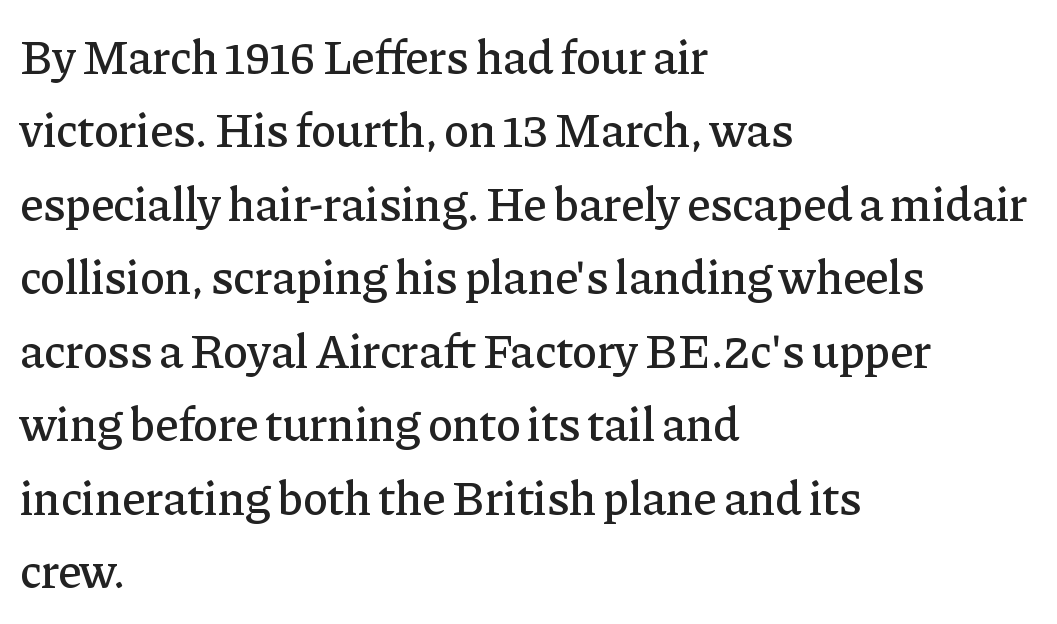
Q: Is the text italic (slanted)? A: No, it is upright.
Q: Is the typeface a serif or a sans-serif typeface? A: Serif.
Q: Is the text underlined? A: No.
Q: How is the paragraph aligned? A: Left-aligned.
Q: Is the spacing between letters normal or unusually wide? A: Normal.
Q: Is the spacing between lines tight, normal or loose? A: Normal.
Q: Width (condensed, normal, or wide)? A: Normal.
Q: Stroke contrast? A: Low.
Q: x-height? A: Medium.
Q: Monospaced? A: No.
